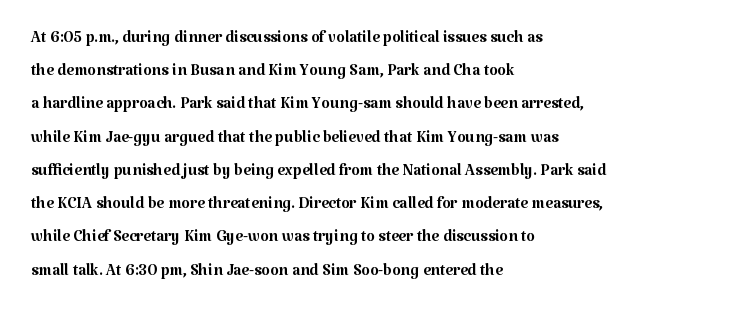
The image shows 22 px text type, upright; set left-aligned, normal line spacing (1.51x), normal letter spacing, not underlined.
